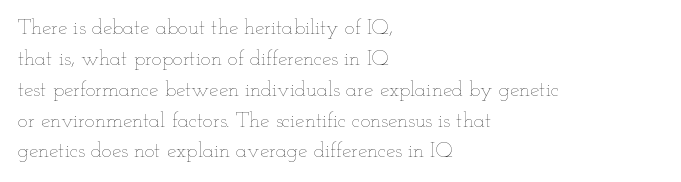
Q: Is the text bold? A: No.
Q: Is the text italic (slanted)? A: No, it is upright.
Q: Is the text underlined? A: No.
Q: How is the paragraph aligned? A: Left-aligned.
Q: Is the spacing between letters normal or unusually wide? A: Normal.
Q: Is the spacing between lines tight, normal or loose? A: Normal.
